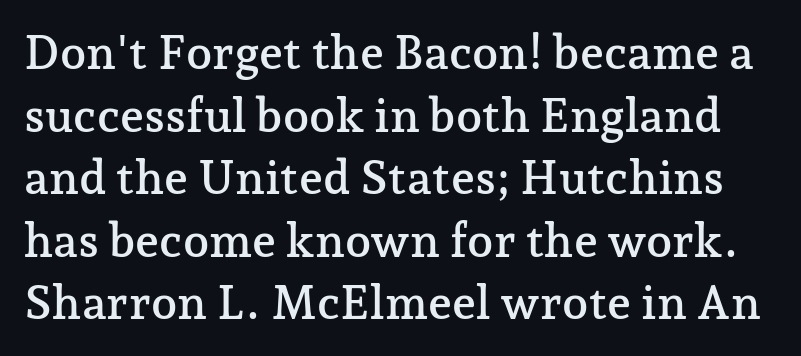
The image shows 47 px serif type, upright; set normal line spacing (1.33x), normal letter spacing, not underlined; low stroke contrast and a medium x-height.
